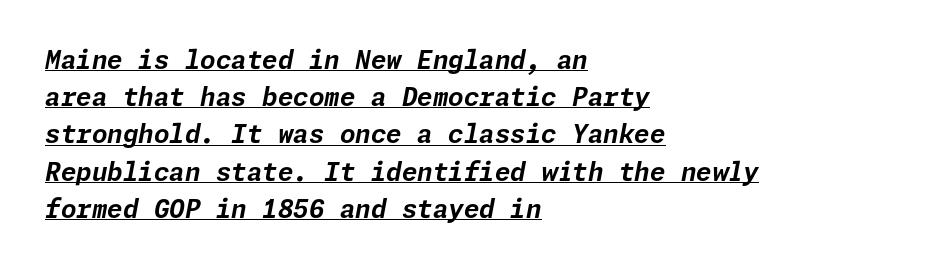
Q: Is the text bold? A: Yes.
Q: Is the text italic (slanted)? A: Yes, it leans right by about 11 degrees.
Q: Is the text underlined? A: Yes.
Q: How is the paragraph aligned? A: Left-aligned.
Q: Is the spacing between letters normal or unusually wide? A: Normal.
Q: Is the spacing between lines tight, normal or loose? A: Normal.
